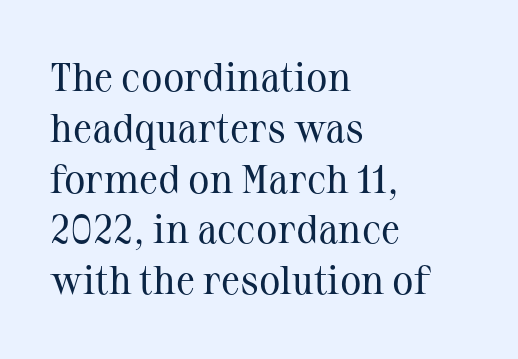
{"serif": "yes", "italic": "no", "bold": "no", "weight": "regular", "width": "normal", "stroke_contrast": "medium", "x_height": "medium", "monospaced": "no", "underline": "no", "align": "left", "line_spacing": "normal", "line_spacing_ratio": 1.27, "letter_spacing": "normal", "letter_spacing_em": 0.0, "glyph_px": 40}
